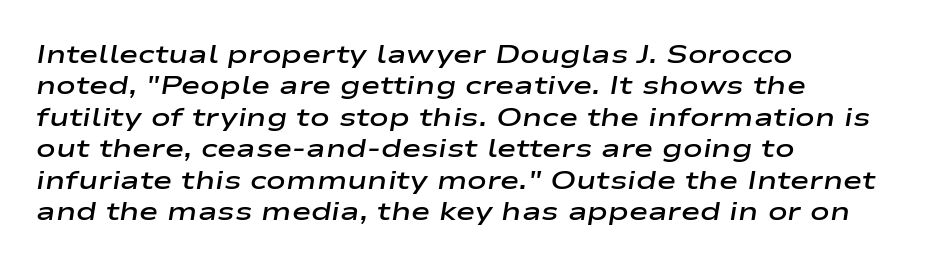
The passage shown is not underscored anywhere. Tracking here is standard; glyphs follow each other at the usual distance. These lines are set flush left with a ragged right edge. Caption: semibold face, moderately heavy strokes. The passage shown leans; its letterforms are oblique.
